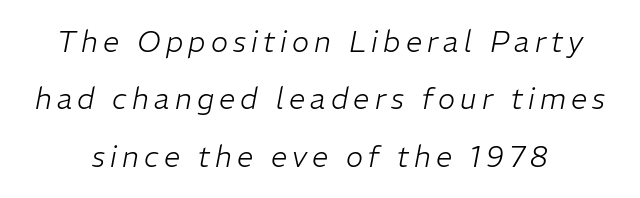
{"italic": "yes", "lean": "right", "slant_degrees": 11, "bold": "no", "weight": "light", "width": "normal", "stroke_contrast": "low", "x_height": "medium", "monospaced": "no", "underline": "no", "line_spacing": "loose", "line_spacing_ratio": 1.98, "glyph_px": 29}
